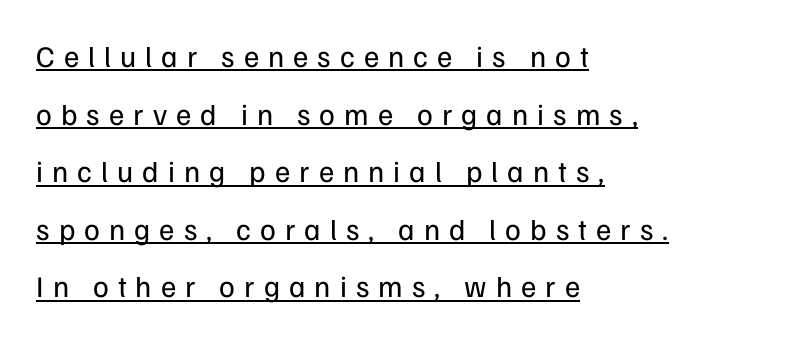
Q: Is the text bold? A: No.
Q: Is the text italic (slanted)? A: No, it is upright.
Q: Is the typeface a serif or a sans-serif typeface? A: Sans-serif.
Q: Is the text underlined? A: Yes.
Q: How is the paragraph aligned? A: Left-aligned.
Q: Is the spacing between letters normal or unusually wide? A: Unusually wide.
Q: Is the spacing between lines tight, normal or loose? A: Loose.
Q: Width (condensed, normal, or wide)? A: Normal.
Q: Stroke contrast? A: Low.
Q: x-height? A: Medium.
Q: Monospaced? A: No.
